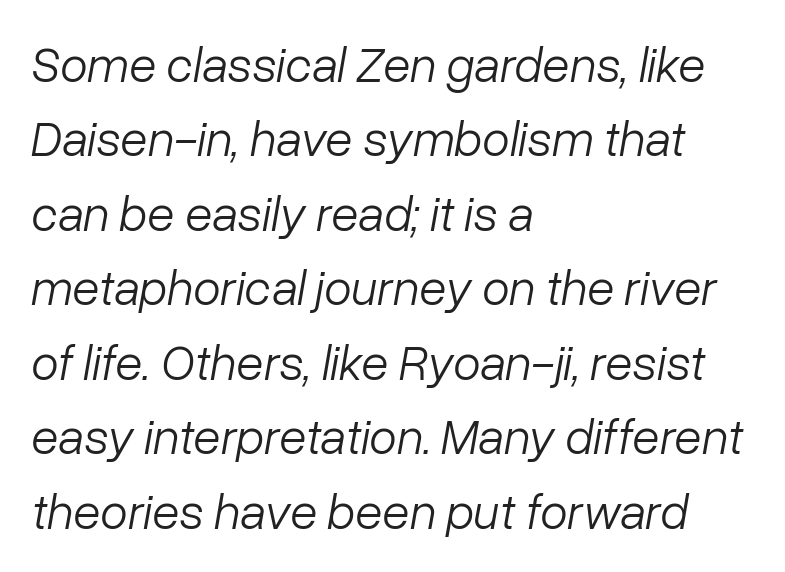
{"italic": "yes", "lean": "right", "slant_degrees": 10, "bold": "no", "weight": "light", "width": "normal", "stroke_contrast": "low", "x_height": "medium", "monospaced": "no", "underline": "no", "align": "left", "line_spacing": "normal", "line_spacing_ratio": 1.49, "letter_spacing": "normal", "letter_spacing_em": 0.0, "glyph_px": 50}
